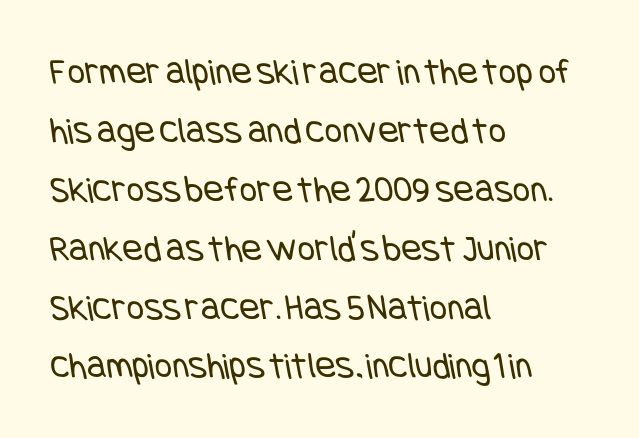
The face used here is a sans, in the tradition of grotesques and geometrics. Reading down the column, the eye jumps a familiar distance to each next line. Check under the words: just untouched page. You could call the tracking neutral — neither tight nor loose.
